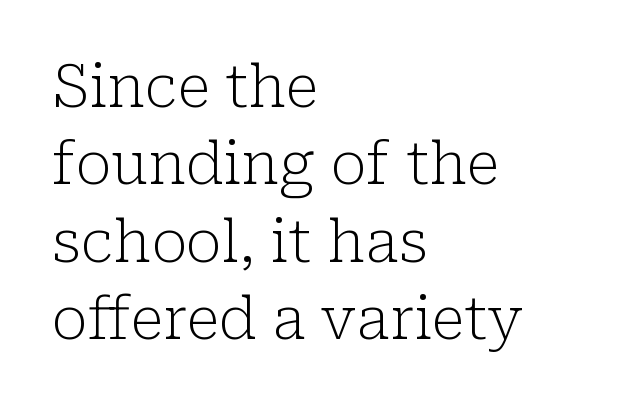
Q: Is the text bold? A: No.
Q: Is the text italic (slanted)? A: No, it is upright.
Q: Is the typeface a serif or a sans-serif typeface? A: Serif.
Q: Is the text underlined? A: No.
Q: How is the paragraph aligned? A: Left-aligned.
Q: Is the spacing between letters normal or unusually wide? A: Normal.
Q: Is the spacing between lines tight, normal or loose? A: Normal.
Q: Width (condensed, normal, or wide)? A: Normal.
Q: Stroke contrast? A: Low.
Q: x-height? A: Medium.
Q: Monospaced? A: No.
